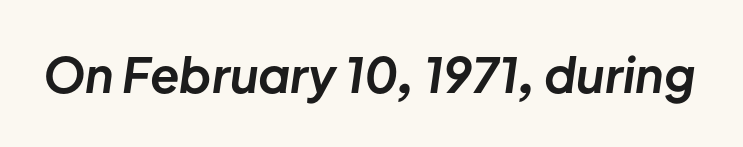
The image shows 48 px bold type, italic (leaning right); set normal letter spacing, not underlined; low stroke contrast and a medium x-height.
